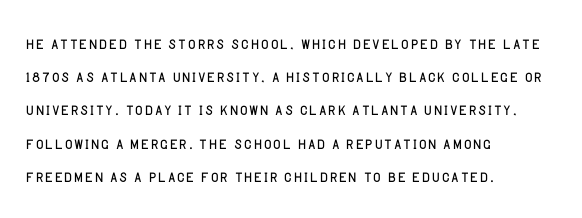
Q: Is the text bold? A: No.
Q: Is the text italic (slanted)? A: No, it is upright.
Q: Is the text underlined? A: No.
Q: How is the paragraph aligned? A: Left-aligned.
Q: Is the spacing between letters normal or unusually wide? A: Normal.
Q: Is the spacing between lines tight, normal or loose? A: Normal.
